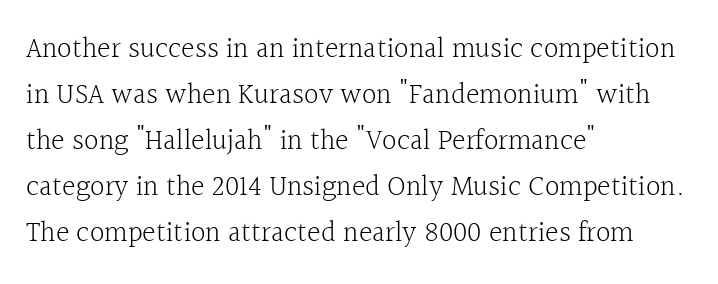
{"serif": "yes", "italic": "no", "bold": "no", "weight": "light", "width": "normal", "x_height": "medium", "monospaced": "no", "underline": "no", "align": "left", "line_spacing": "normal", "line_spacing_ratio": 1.59, "letter_spacing": "normal", "letter_spacing_em": 0.0, "glyph_px": 29}
